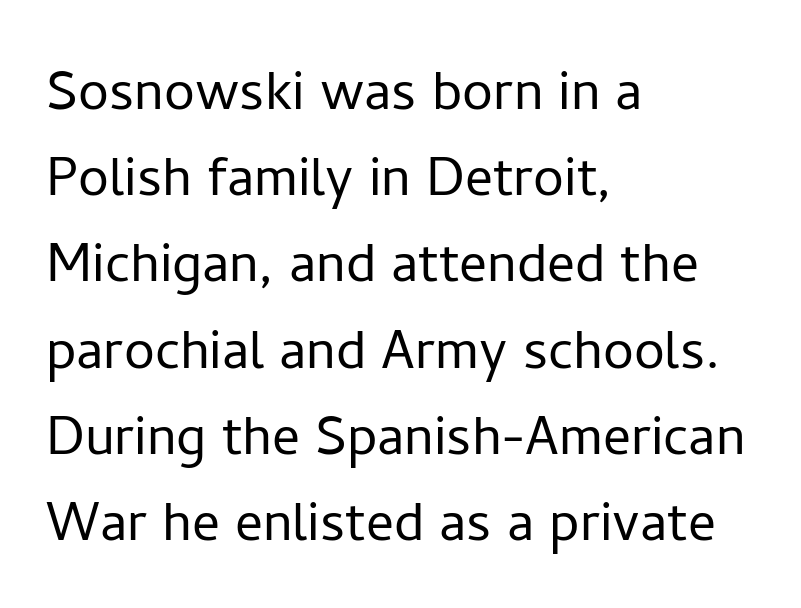
The image shows 69 px light sans-serif type, upright; set left-aligned, normal line spacing (1.25x), normal letter spacing, not underlined; low stroke contrast and a medium x-height.
